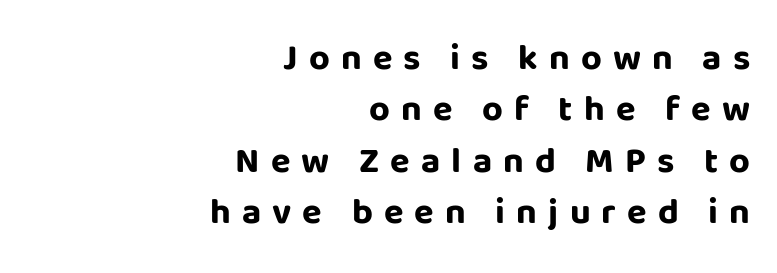
{"serif": "no", "italic": "no", "bold": "yes", "weight": "bold", "width": "normal", "stroke_contrast": "low", "x_height": "large", "monospaced": "no", "underline": "no", "align": "right", "line_spacing": "normal", "line_spacing_ratio": 1.43, "letter_spacing": "wide", "letter_spacing_em": 0.31, "glyph_px": 36}
